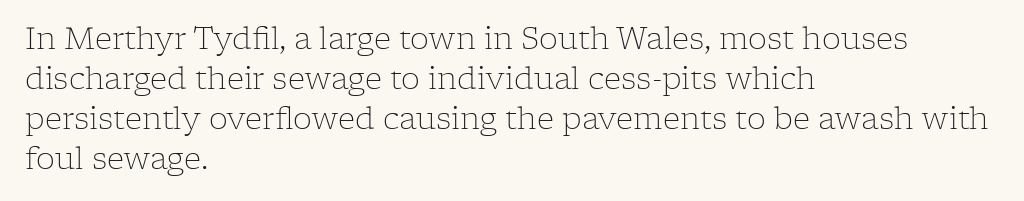
The image shows 30 px light serif type, upright; set left-aligned, normal line spacing (1.33x), normal letter spacing, not underlined; low stroke contrast and a medium x-height.
